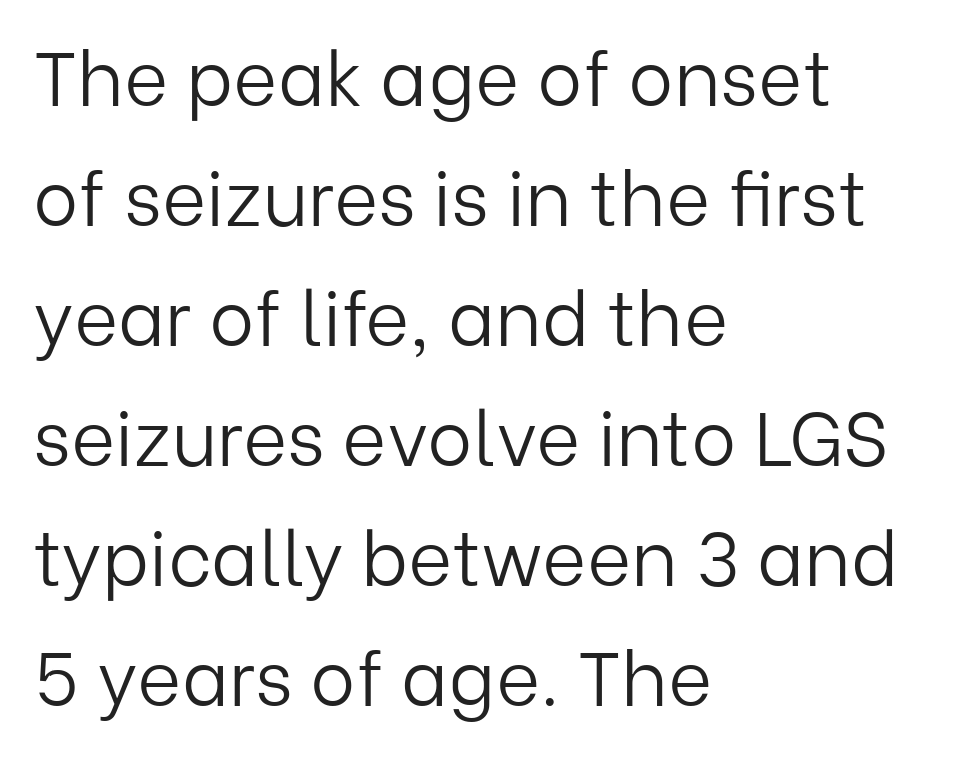
{"serif": "no", "italic": "no", "bold": "no", "weight": "light", "width": "normal", "stroke_contrast": "low", "x_height": "medium", "monospaced": "no", "underline": "no", "align": "left", "line_spacing": "normal", "line_spacing_ratio": 1.58, "letter_spacing": "normal", "letter_spacing_em": 0.0, "glyph_px": 76}
